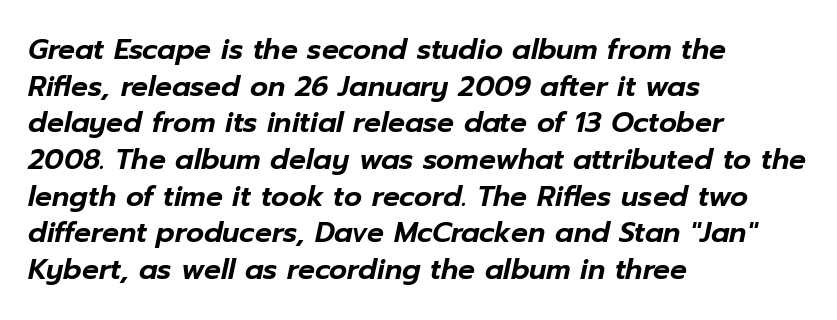
The line texture is even and compact thanks to regular tracking. Unmarked baselines from the first word to the last. Rendered with sloped, italic letterforms. Whoever set this chose a conventional vertical rhythm.
